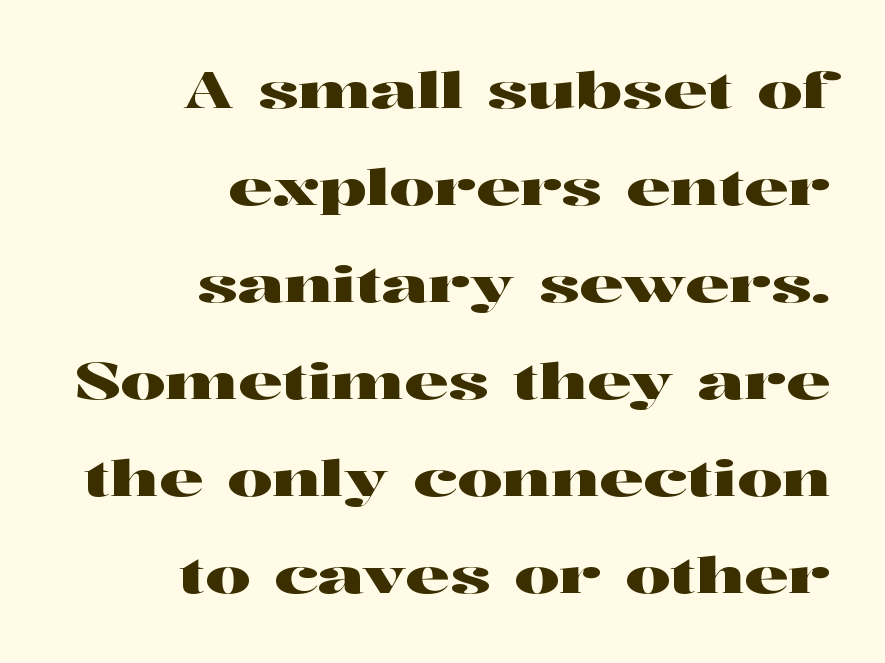
{"serif": "yes", "italic": "no", "width": "wide", "stroke_contrast": "high", "x_height": "medium", "monospaced": "no", "underline": "no", "align": "right", "line_spacing": "loose", "line_spacing_ratio": 1.94, "letter_spacing": "normal", "letter_spacing_em": 0.0, "glyph_px": 50}
